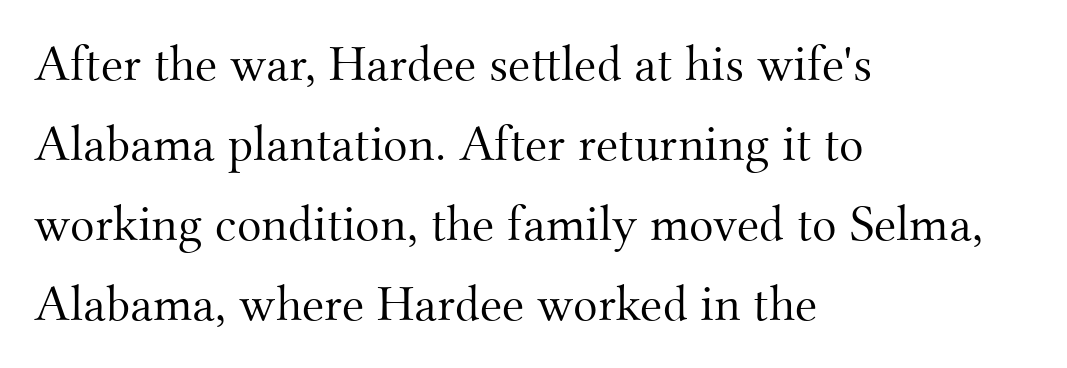
It's the straight-up-and-down kind of type. The font is comparable to plain body text, perhaps lighter. Observe the serifs anchoring each vertical stroke in this sample. Character widths vary here, with narrow letters taking less room than wide ones. Type without underlining. Nobody touched the tracking dial on this one.
